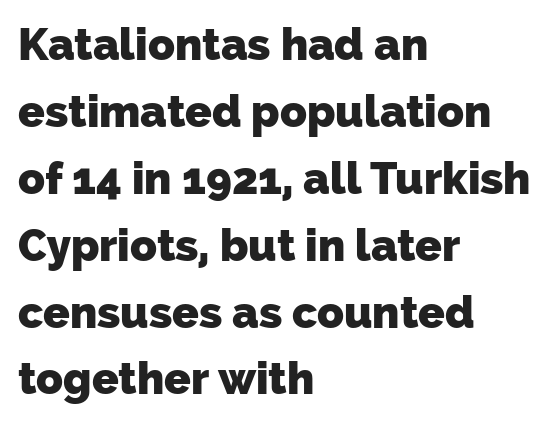
The image shows 44 px heavy sans-serif type; set left-aligned, normal line spacing (1.52x), normal letter spacing, not underlined; low stroke contrast and a medium x-height.
